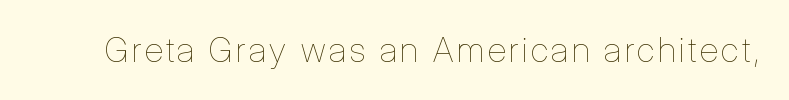
The image shows 34 px thin, condensed type, upright; set not underlined; low stroke contrast and a medium x-height.
